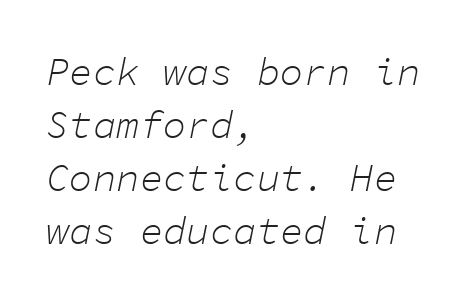
{"italic": "yes", "lean": "right", "slant_degrees": 11, "bold": "no", "weight": "light", "width": "normal", "stroke_contrast": "low", "x_height": "medium", "monospaced": "yes", "underline": "no", "align": "left", "line_spacing": "normal", "line_spacing_ratio": 1.36, "letter_spacing": "normal", "letter_spacing_em": 0.0, "glyph_px": 39}
